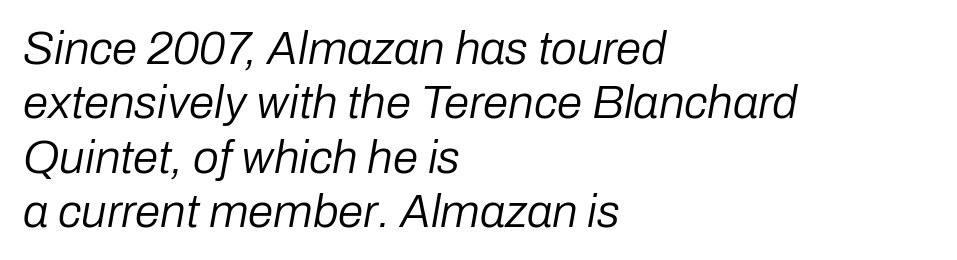
Q: Is the text bold? A: No.
Q: Is the text italic (slanted)? A: Yes, it leans right by about 10 degrees.
Q: Is the text underlined? A: No.
Q: How is the paragraph aligned? A: Left-aligned.
Q: Is the spacing between letters normal or unusually wide? A: Normal.
Q: Width (condensed, normal, or wide)? A: Normal.
Q: Stroke contrast? A: Low.
Q: x-height? A: Medium.
Q: Monospaced? A: No.
